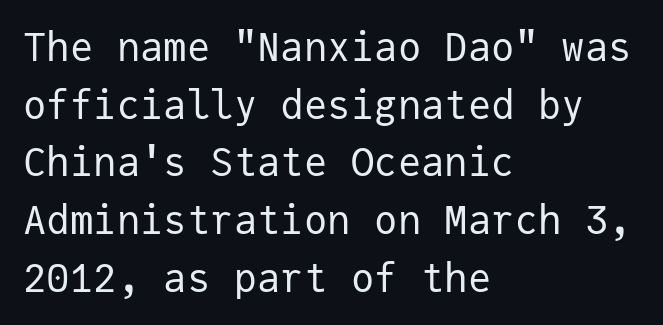
The image shows 39 px regular-weight sans-serif type, upright, monospaced; set left-aligned, normal line spacing (1.48x), normal letter spacing, not underlined; low stroke contrast and a medium x-height.
